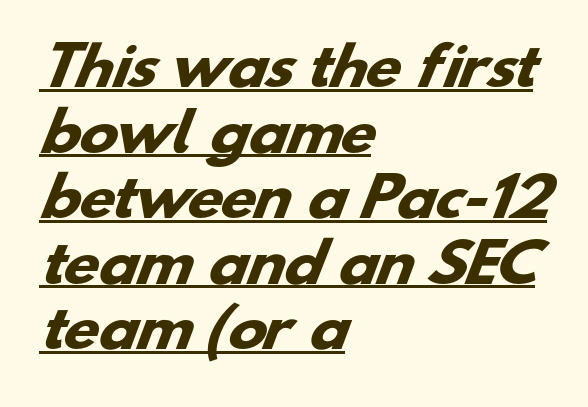
The designer left line spacing at the default. The specimen includes a rule beneath the text block's lines. Reading down the block, your eye returns to a fixed left position each line. Serif or sans? Sans — the stroke terminals are bare. This is heavy type, rendered in bold.
